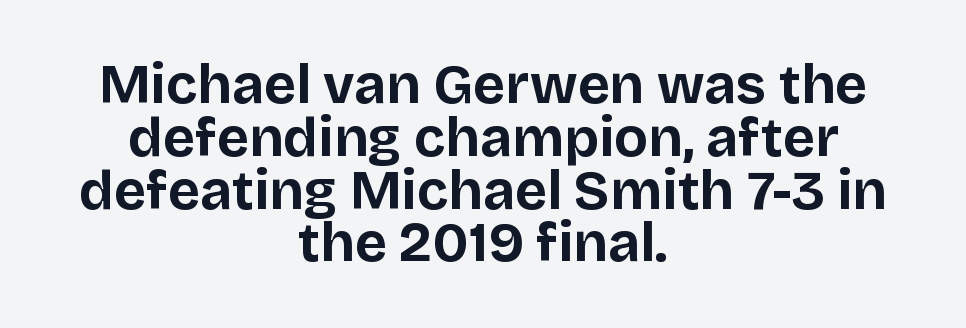
{"serif": "no", "italic": "no", "bold": "yes", "weight": "bold", "width": "normal", "stroke_contrast": "low", "x_height": "large", "monospaced": "no", "underline": "no", "align": "center", "line_spacing": "tight", "line_spacing_ratio": 0.96, "letter_spacing": "normal", "letter_spacing_em": 0.0, "glyph_px": 55}
